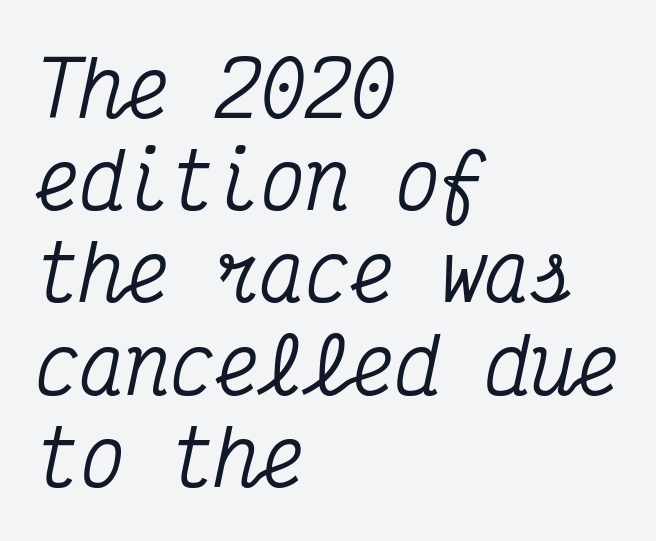
The whole block is typeset with a tilt. Type without underlining. To sum up the face: it has serifs. Think of a typewriter: that constant character pitch is what you see here. Line beginnings align vertically; line endings do not. Standard letterfit; no display-style spreading of the glyphs.
